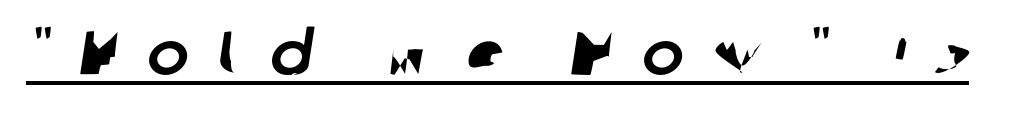
The image shows 62 px sans-serif type; set unusually wide letter spacing (+0.47 em), underlined; low stroke contrast and a medium x-height.
